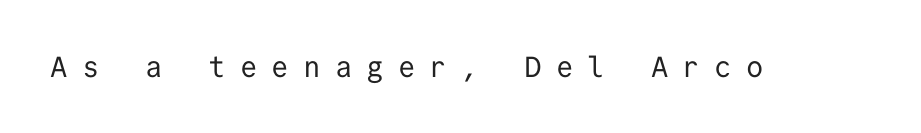
{"serif": "no", "italic": "no", "bold": "no", "weight": "regular", "width": "normal", "stroke_contrast": "low", "x_height": "medium", "monospaced": "yes", "underline": "no", "letter_spacing": "wide", "letter_spacing_em": 0.49, "glyph_px": 29}
